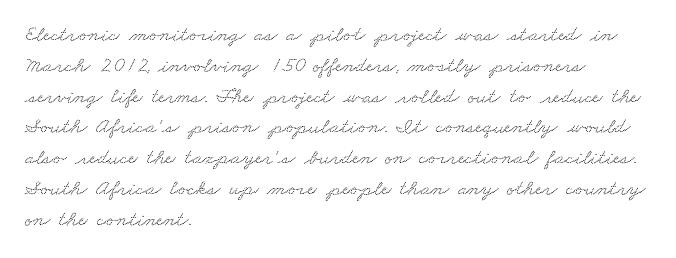
{"underline": "no", "align": "left", "line_spacing": "normal", "line_spacing_ratio": 1.4, "letter_spacing": "normal", "letter_spacing_em": 0.0, "glyph_px": 22}
